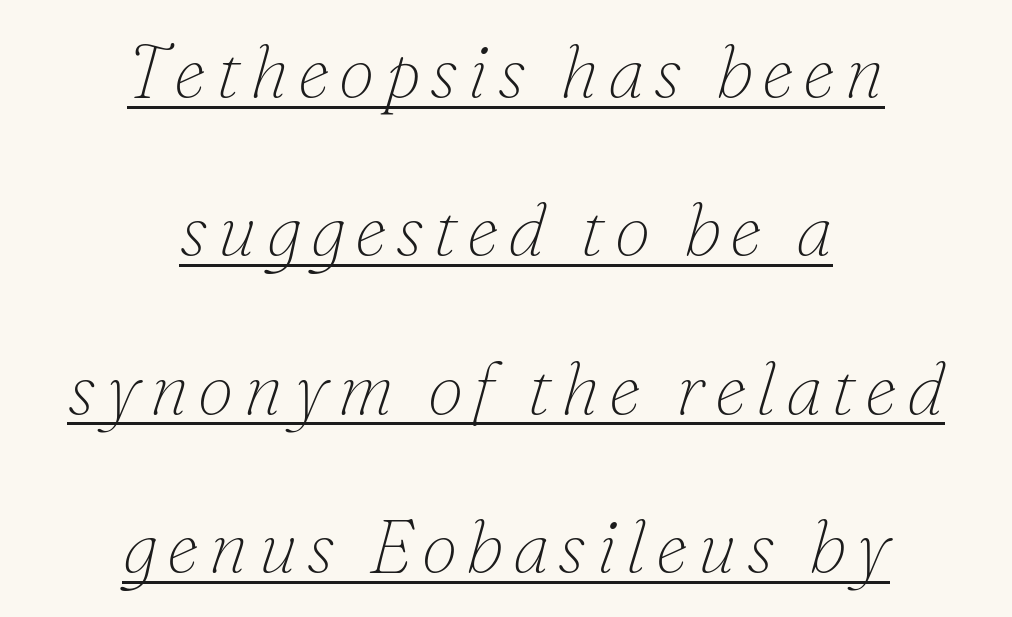
In designer terms, the underline attribute is active on this setting. This sample is center-justified, so both line endings float freely. The face looks like a standard text weight, possibly lighter. This sample uses an oblique cut, with every glyph tilted off the vertical.
